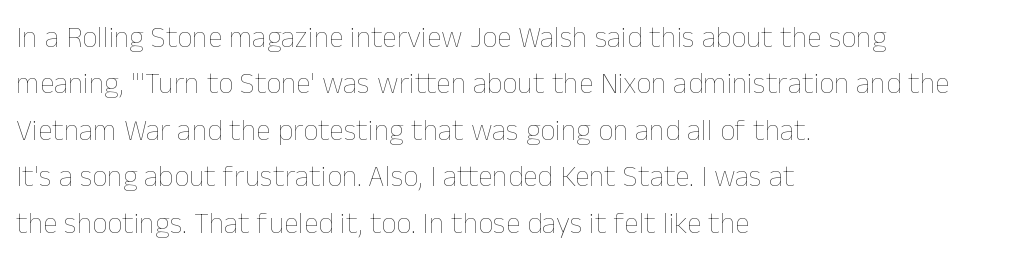
Q: Is the text bold? A: No.
Q: Is the text italic (slanted)? A: No, it is upright.
Q: Is the text underlined? A: No.
Q: How is the paragraph aligned? A: Left-aligned.
Q: Is the spacing between letters normal or unusually wide? A: Normal.
Q: Is the spacing between lines tight, normal or loose? A: Normal.
Q: Width (condensed, normal, or wide)? A: Normal.
Q: Stroke contrast? A: Low.
Q: x-height? A: Medium.
Q: Monospaced? A: No.
